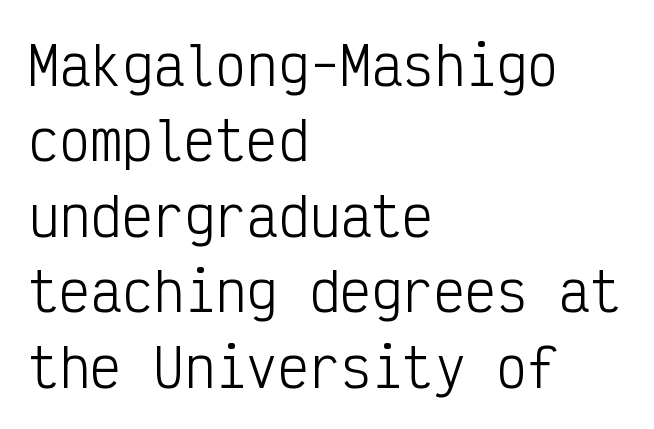
The image shows 52 px light, condensed sans-serif type, upright, monospaced; set left-aligned, normal line spacing (1.45x), normal letter spacing, not underlined; low stroke contrast and a medium x-height.
